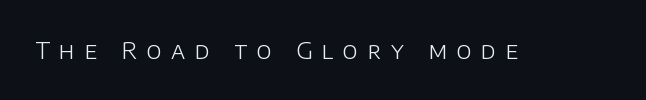
{"italic": "no", "bold": "no", "underline": "no", "letter_spacing": "wide", "letter_spacing_em": 0.41, "glyph_px": 23}
